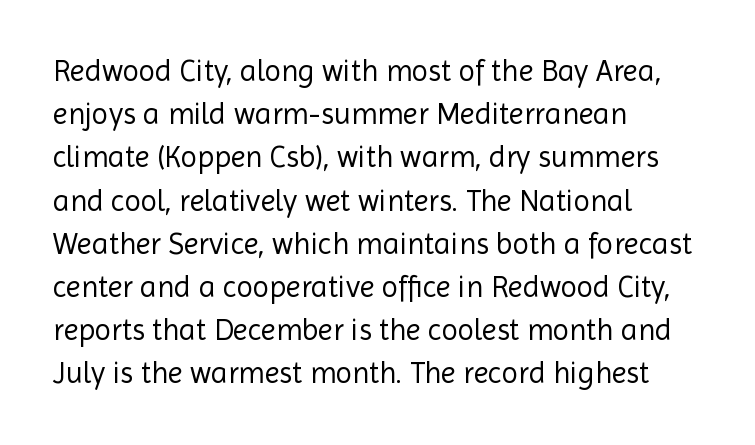
The image shows 30 px regular-weight sans-serif type, upright; set left-aligned, normal line spacing (1.44x), normal letter spacing, not underlined; a medium x-height.
